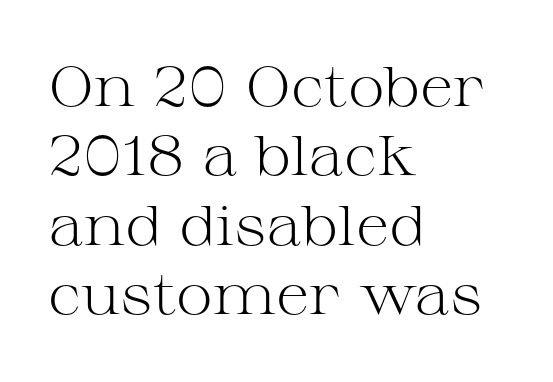
{"serif": "yes", "italic": "no", "bold": "no", "weight": "light", "width": "wide", "stroke_contrast": "medium", "x_height": "medium", "monospaced": "no", "underline": "no", "align": "left", "line_spacing_ratio": 1.24, "letter_spacing": "normal", "letter_spacing_em": 0.0, "glyph_px": 56}
